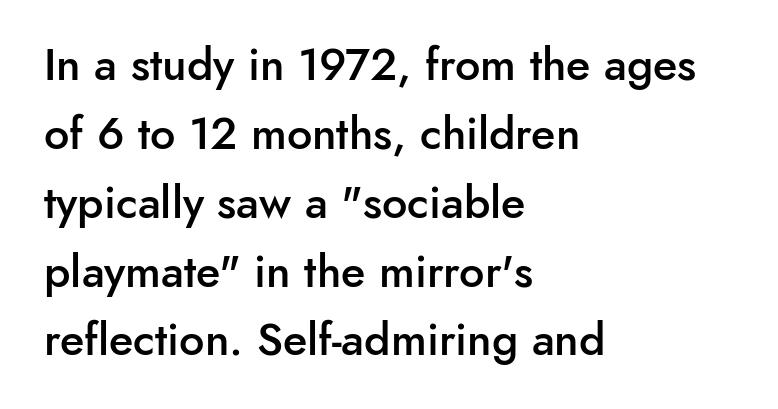
Font category for this specimen: sans-serif. Words appear dense and cohesive because spacing is normal. The rendering uses natural spacing where letterforms have individual widths. How would I describe the line gaps? Plain and ordinary. Beneath every word, the page is bare. The ragged edge is on the right, which tells us the setting is flush left.
